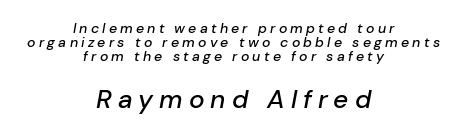
The image shows 26 px text type, italic (leaning right); set centered, tight line spacing (1.0x), unusually wide letter spacing (+0.23 em), not underlined; the second (bottom) block is 1.86x larger.
